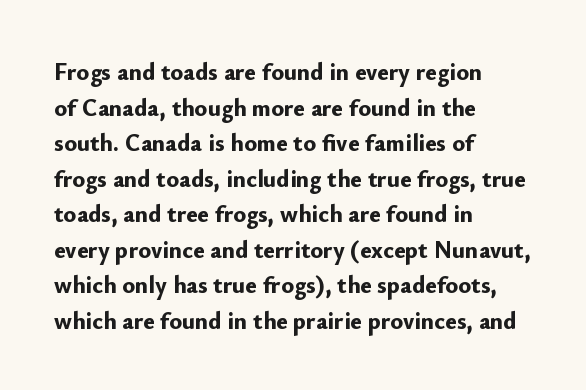
Its strokes are broad and dark, the hallmark of bold type. Short and long lines alike share a common starting point at left. Reading down the column, the eye jumps a familiar distance to each next line. Bare-footed words on every line.
